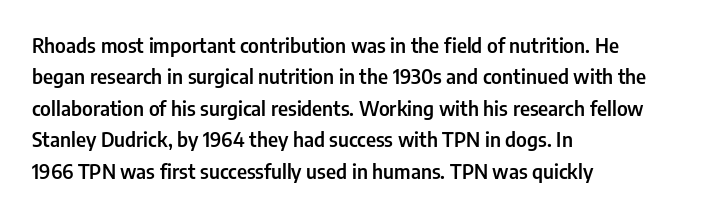
The image shows 20 px text type, upright; set left-aligned, normal line spacing (1.57x), normal letter spacing, not underlined.
